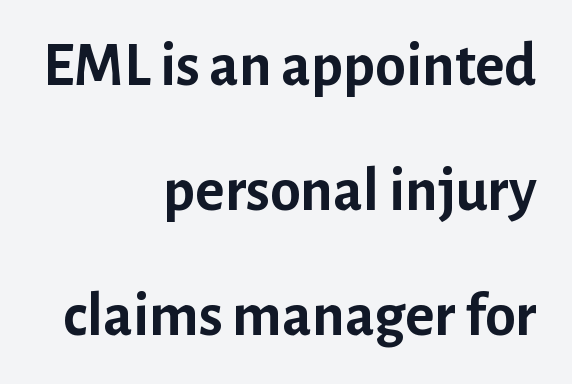
{"serif": "no", "italic": "no", "bold": "yes", "weight": "semibold", "width": "normal", "stroke_contrast": "low", "x_height": "medium", "monospaced": "no", "underline": "no", "align": "right", "line_spacing": "loose", "line_spacing_ratio": 2.02, "letter_spacing": "normal", "letter_spacing_em": 0.0, "glyph_px": 62}
